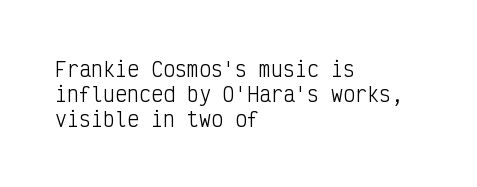
The image shows 20 px text type, upright; set left-aligned, normal line spacing (1.25x), normal letter spacing, not underlined.
